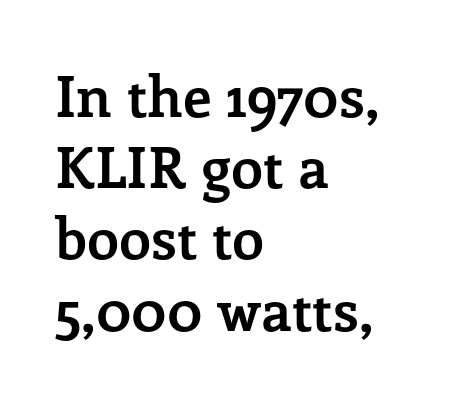
Notice how descenders clear the ascenders below comfortably — that's standard leading. The horizontal fit of the characters is conventional and even. This is the regular roman posture of the typeface. The font family rendered here belongs to the serif group. Plenty of ink on the page — the face is bold.
